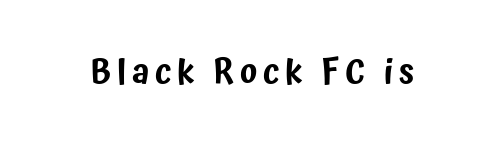
Spacing verdict: proportional, widths tailored to each character. Is this a sans? Yes — the strokes have no serifs. Vertical strokes here are truly vertical. The string is rendered with underlining switched off.
